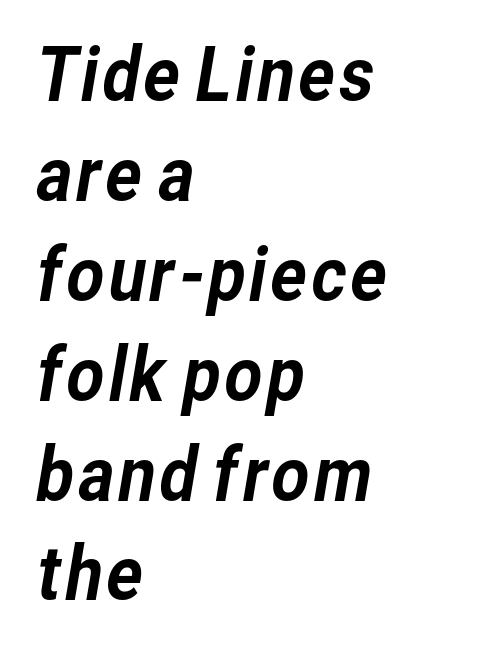
One-word summary of the alignment: left. A typesetter would call this zero additional tracking. The zone under the glyphs is completely vacant. Rows of type keep a routine distance in the vertical direction. This sample has the flowing, uneven cadence of proportional lettering. The font family rendered here belongs to the sans-serif group.
